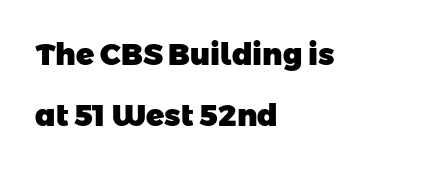
{"serif": "no", "bold": "yes", "weight": "heavy", "width": "normal", "stroke_contrast": "low", "x_height": "medium", "monospaced": "no", "underline": "no", "align": "left", "line_spacing": "loose", "line_spacing_ratio": 2.05, "letter_spacing": "normal", "letter_spacing_em": 0.0, "glyph_px": 30}
